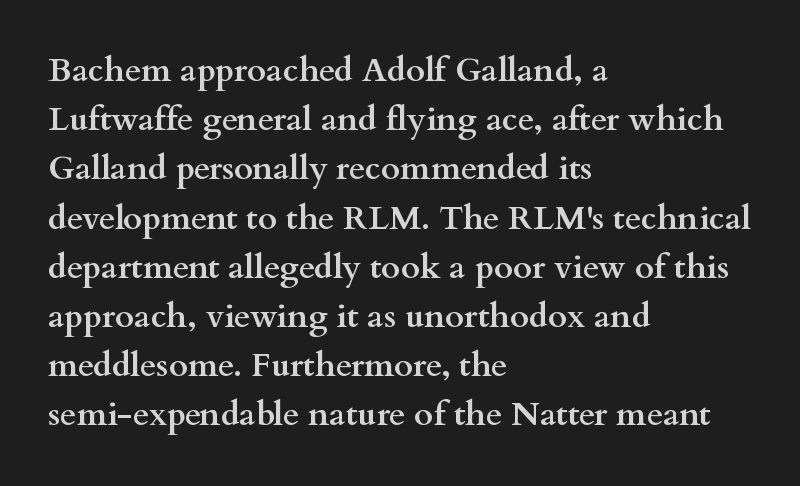
The passage shown is not underscored anywhere. I'd describe the lettering as bold — thick and assertive. The letters sit at their default tracking, neither squeezed nor spread. Looks like regular typesetting: each glyph gets only the width it needs. Style check: upright.
